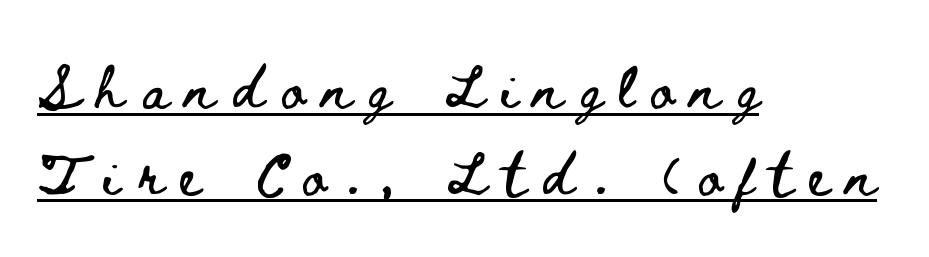
A typesetter would call this leading open, well beyond the default. These lines are set flush left with a ragged right edge. The rendering uses natural spacing where letterforms have individual widths.
